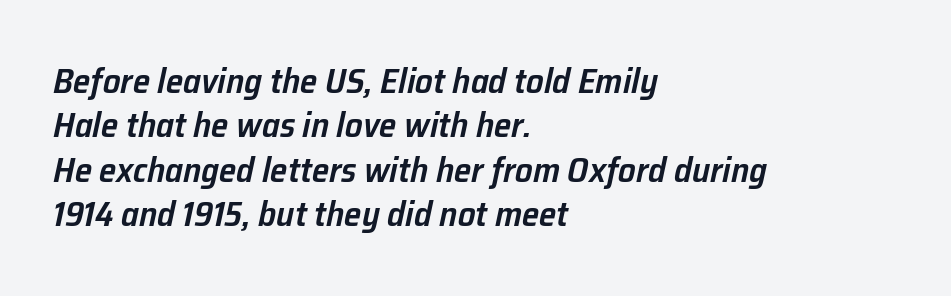
The axis of the letterforms is tilted away from vertical. Students, observe: this is what conventionally led text looks like. The space directly below the letters is spotless. Each word holds together tightly as a unit, with standard inter-letter gaps. The ragged edge is on the right, which tells us the setting is flush left.
